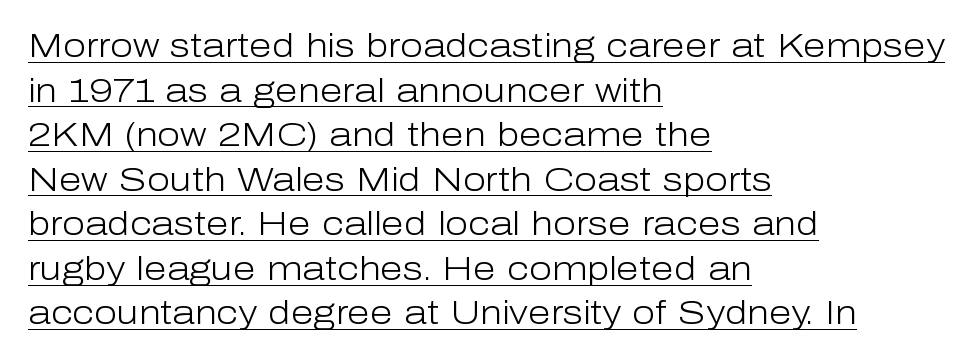
Q: Is the text bold? A: No.
Q: Is the text italic (slanted)? A: No, it is upright.
Q: Is the typeface a serif or a sans-serif typeface? A: Sans-serif.
Q: Is the text underlined? A: Yes.
Q: How is the paragraph aligned? A: Left-aligned.
Q: Is the spacing between letters normal or unusually wide? A: Normal.
Q: Is the spacing between lines tight, normal or loose? A: Normal.
Q: Width (condensed, normal, or wide)? A: Normal.
Q: Stroke contrast? A: Low.
Q: x-height? A: Medium.
Q: Monospaced? A: No.
